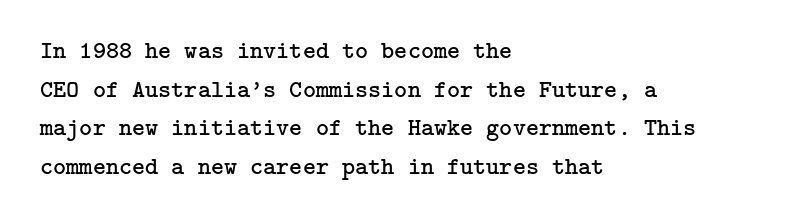
{"italic": "no", "bold": "no", "underline": "no", "align": "left", "line_spacing": "normal", "line_spacing_ratio": 1.55, "letter_spacing": "normal", "letter_spacing_em": 0.0, "glyph_px": 25}
